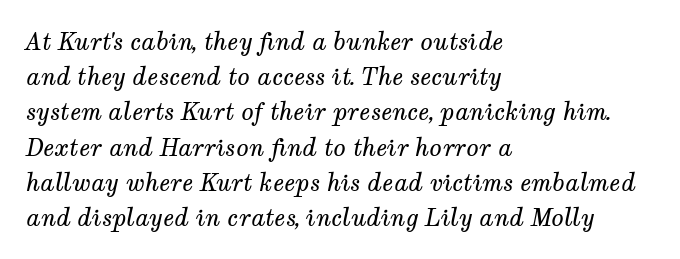
{"italic": "yes", "lean": "right", "slant_degrees": 12, "bold": "no", "underline": "no", "align": "left", "line_spacing": "normal", "line_spacing_ratio": 1.53, "letter_spacing": "normal", "letter_spacing_em": 0.0, "glyph_px": 23}
